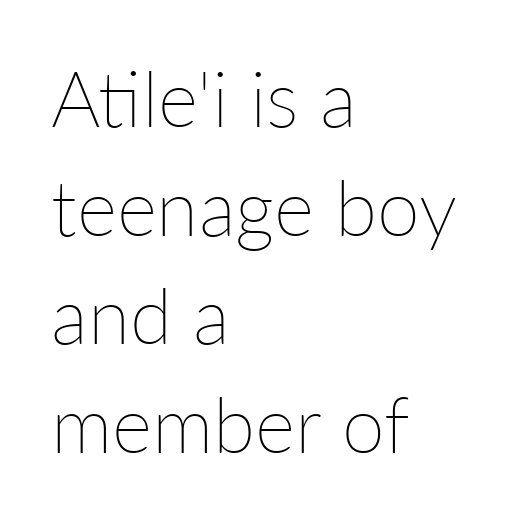
The image shows 77 px thin type, upright; set left-aligned, normal line spacing (1.41x), normal letter spacing, not underlined; low stroke contrast and a medium x-height.
